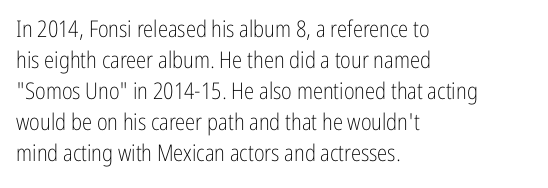
{"italic": "no", "bold": "no", "underline": "no", "align": "left", "line_spacing": "normal", "line_spacing_ratio": 1.35, "letter_spacing": "normal", "letter_spacing_em": 0.0, "glyph_px": 23}
